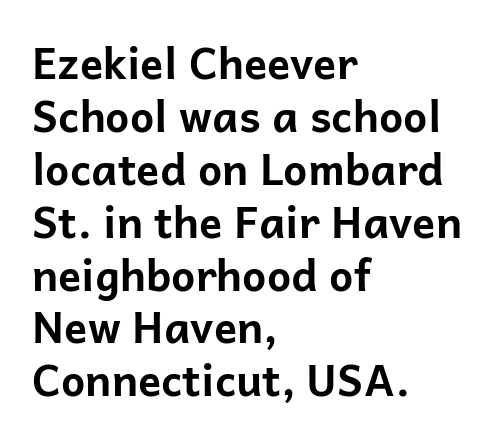
{"serif": "no", "italic": "no", "bold": "yes", "weight": "bold", "width": "normal", "stroke_contrast": "low", "x_height": "medium", "monospaced": "no", "underline": "no", "align": "left", "line_spacing_ratio": 1.23, "letter_spacing": "normal", "letter_spacing_em": 0.0, "glyph_px": 43}
